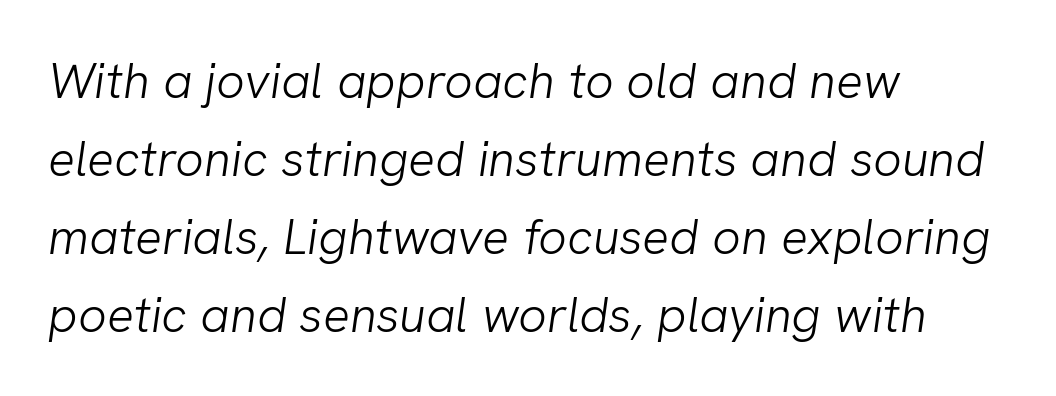
The leading is moderate, giving the passage an even texture. Varying glyph widths throughout — classic text-font behaviour. Reading down the block, your eye returns to a fixed left position each line. Heft: none added — not bold.
